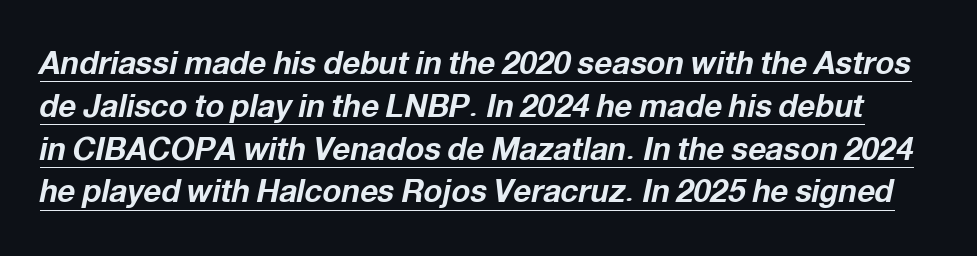
Q: Is the text bold? A: Yes.
Q: Is the text italic (slanted)? A: Yes, it leans right by about 12 degrees.
Q: Is the text underlined? A: Yes.
Q: Is the spacing between letters normal or unusually wide? A: Normal.
Q: Is the spacing between lines tight, normal or loose? A: Normal.
Q: Width (condensed, normal, or wide)? A: Normal.
Q: Stroke contrast? A: Low.
Q: x-height? A: Medium.
Q: Monospaced? A: No.
